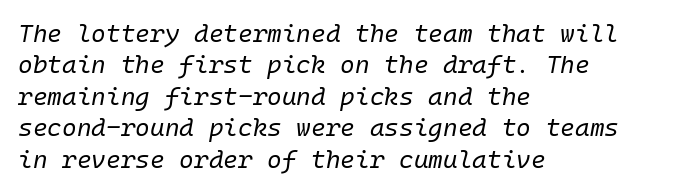
Teacher's note: observe the even left margin — that is flush-left alignment. The space directly below the letters is spotless. Caption: standard tracking, unaltered. The strokes carry an ordinary text weight at most.
